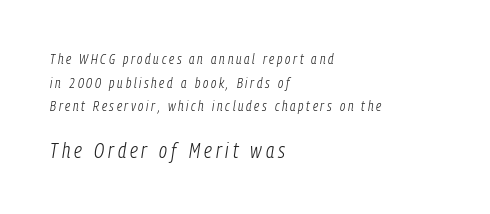
Q: Is the text bold? A: No.
Q: Is the text italic (slanted)? A: Yes, it leans right by about 9 degrees.
Q: Is the text underlined? A: No.
Q: How is the paragraph aligned? A: Left-aligned.
Q: Is the spacing between lines tight, normal or loose? A: Normal.
Q: Which block of text is set in a larger size, the first (top) or the second (bottom)? A: The second (bottom) one.
